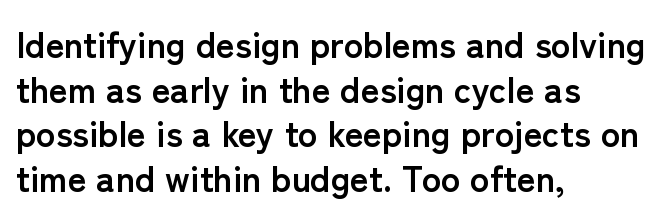
{"serif": "no", "italic": "no", "bold": "yes", "weight": "semibold", "width": "normal", "stroke_contrast": "low", "x_height": "medium", "monospaced": "no", "underline": "no", "align": "left", "line_spacing_ratio": 1.24, "letter_spacing": "normal", "letter_spacing_em": 0.0, "glyph_px": 36}
